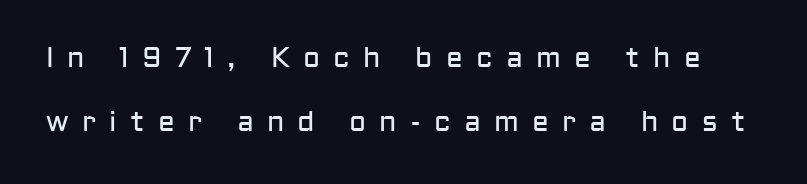
{"serif": "no", "italic": "no", "bold": "no", "weight": "regular", "width": "normal", "stroke_contrast": "low", "x_height": "medium", "monospaced": "no", "underline": "no", "line_spacing": "loose", "line_spacing_ratio": 2.29, "letter_spacing": "wide", "letter_spacing_em": 0.47, "glyph_px": 28}
